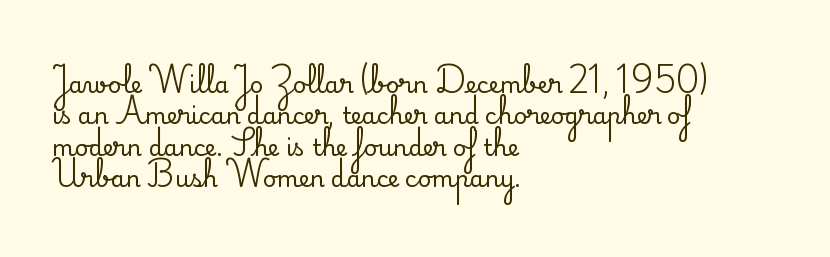
{"italic": "no", "underline": "no", "align": "left", "line_spacing": "normal", "line_spacing_ratio": 1.36, "letter_spacing": "normal", "letter_spacing_em": 0.0, "glyph_px": 23}
